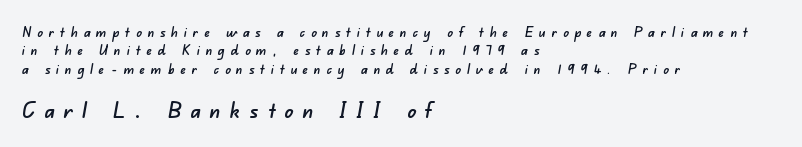
The image shows 22 px text type; set left-aligned, normal line spacing (1.32x), unusually wide letter spacing (+0.41 em), not underlined; the second (bottom) block is 1.57x larger.
